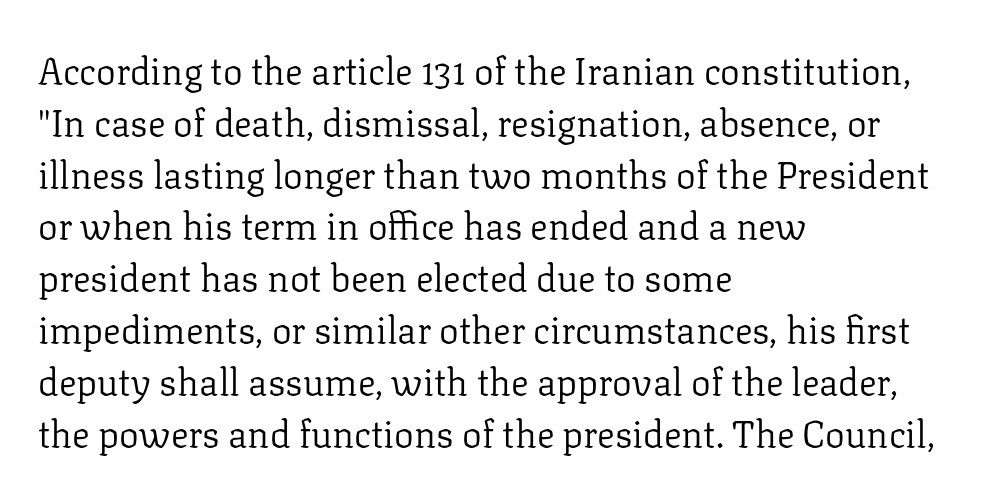
{"serif": "yes", "italic": "no", "bold": "no", "weight": "regular", "width": "normal", "stroke_contrast": "low", "x_height": "medium", "monospaced": "no", "underline": "no", "align": "left", "line_spacing": "normal", "line_spacing_ratio": 1.4, "letter_spacing": "normal", "letter_spacing_em": 0.0, "glyph_px": 37}
